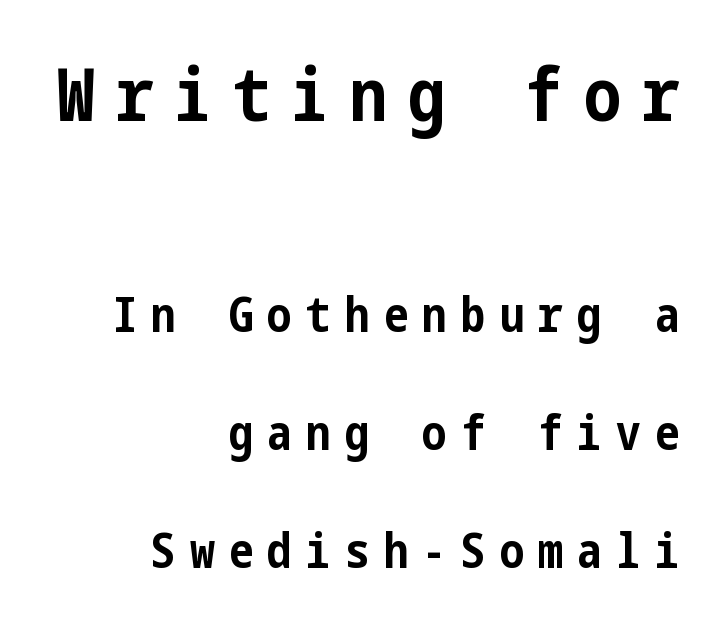
The sample has been set heavy, in full bold. This sample trades compactness for vertical openness between lines. Ascenders rise straight up at ninety degrees. The letters carry no serifs — their stems end cleanly without finishing strokes. The gap between lines stays unmarked.
